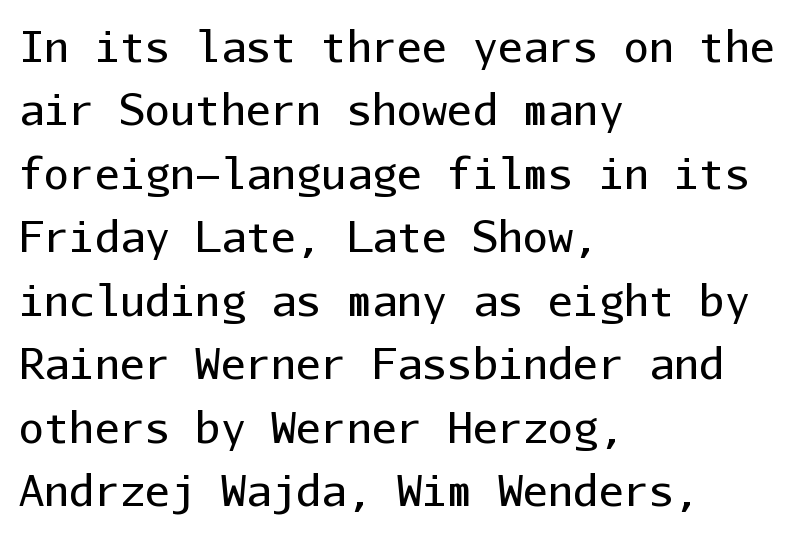
Where is the straight margin? On the left. Italic: no, the glyphs are upright roman. How would I describe the line gaps? Plain and ordinary. Spacing verdict: monospaced, one width for all characters. The characters are drawn with everyday or finer stroke widths. The foot of each line stays bare and open.
